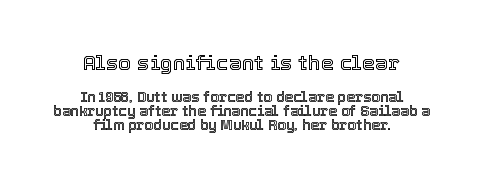
In terms of letterspacing, this is plain default setting. Descender tails drop into unmarked territory. In terms of leading, this rendering errs on the cramped side. Alignment: centered.
